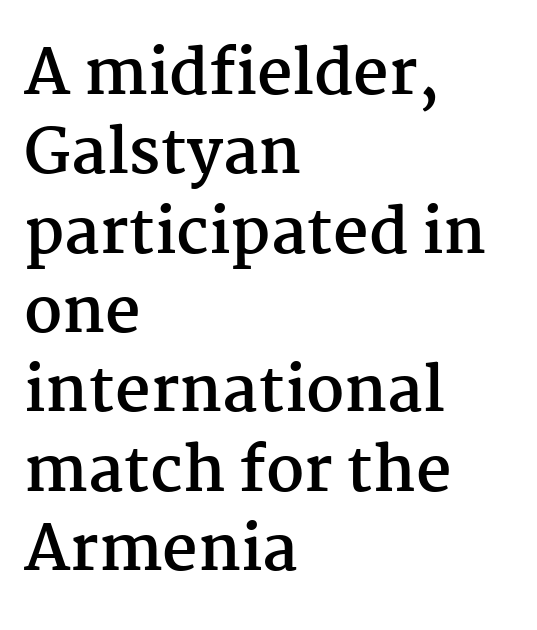
The image shows 62 px semibold serif type, upright; set left-aligned, normal line spacing (1.28x), normal letter spacing, not underlined; medium stroke contrast and a medium x-height.
